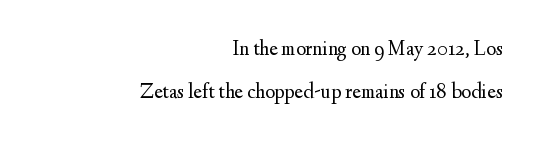
The image shows 21 px text type, upright; set right-aligned, loose line spacing (2.03x), normal letter spacing, not underlined.
